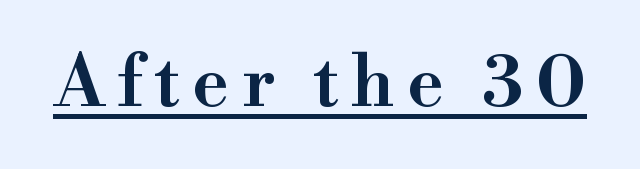
{"serif": "yes", "italic": "no", "bold": "semi", "weight": "semibold", "width": "normal", "stroke_contrast": "high", "x_height": "small", "monospaced": "no", "underline": "yes", "glyph_px": 72}
